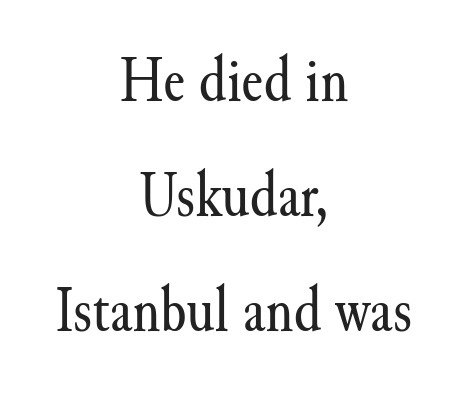
The image shows 65 px regular-weight serif type, upright; set centered, line spacing 1.77x, normal letter spacing, not underlined; medium stroke contrast and a small x-height.
